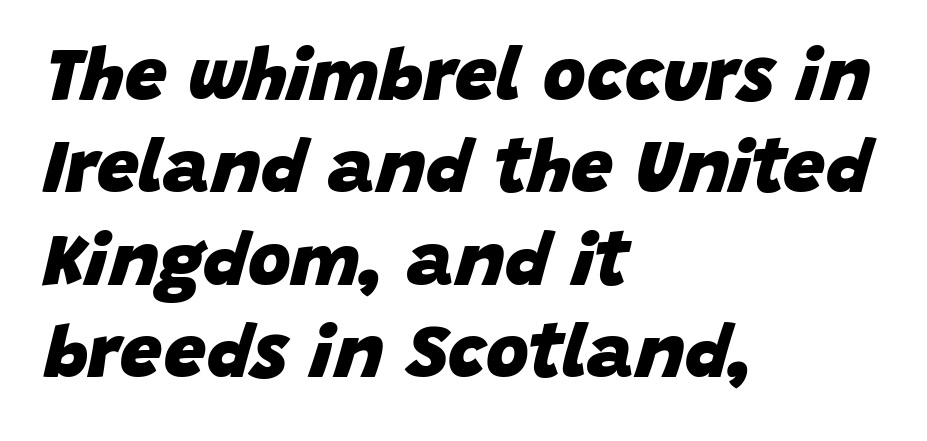
Q: Is the text bold? A: Yes.
Q: Is the text italic (slanted)? A: Yes, it leans right by about 15 degrees.
Q: Is the text underlined? A: No.
Q: How is the paragraph aligned? A: Left-aligned.
Q: Is the spacing between letters normal or unusually wide? A: Normal.
Q: Is the spacing between lines tight, normal or loose? A: Normal.
Q: Width (condensed, normal, or wide)? A: Normal.
Q: Stroke contrast? A: Low.
Q: x-height? A: Large.
Q: Monospaced? A: No.
